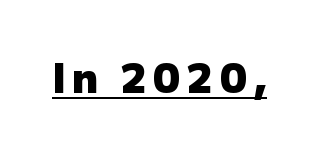
Q: Is the text bold? A: Yes.
Q: Is the text italic (slanted)? A: No, it is upright.
Q: Is the typeface a serif or a sans-serif typeface? A: Sans-serif.
Q: Is the text underlined? A: Yes.
Q: Width (condensed, normal, or wide)? A: Normal.
Q: Stroke contrast? A: Low.
Q: x-height? A: Medium.
Q: Monospaced? A: No.
